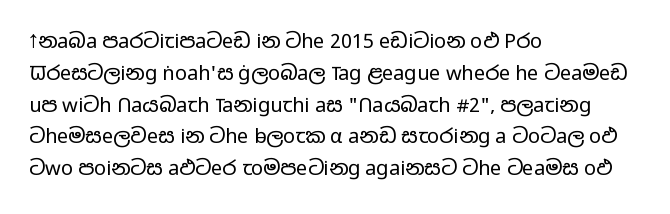
This is not heavy type; no bold has been used. Tracking here is standard; glyphs follow each other at the usual distance. Horizontal bands of white between lines are of average thickness. Underlining? Definitely not there. A student would call this left alignment; a typographer would say flush left, rag right.
